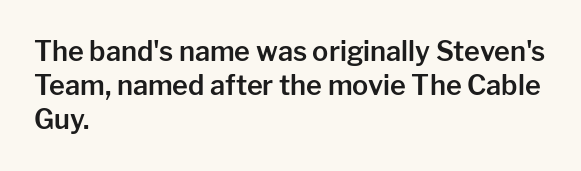
This sample uses plain, unmodified letter spacing. The setting favours the left margin, as ordinary paragraphs usually do. Does the lettering tilt? It doesn't — this is upright. Is there much room between lines? A standard amount, neither cramped nor airy.
